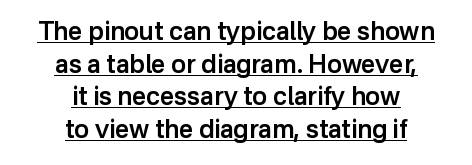
Q: Is the text bold? A: Semi-bold.
Q: Is the text italic (slanted)? A: No, it is upright.
Q: Is the text underlined? A: Yes.
Q: How is the paragraph aligned? A: Centered.
Q: Is the spacing between letters normal or unusually wide? A: Normal.
Q: Is the spacing between lines tight, normal or loose? A: Normal.
